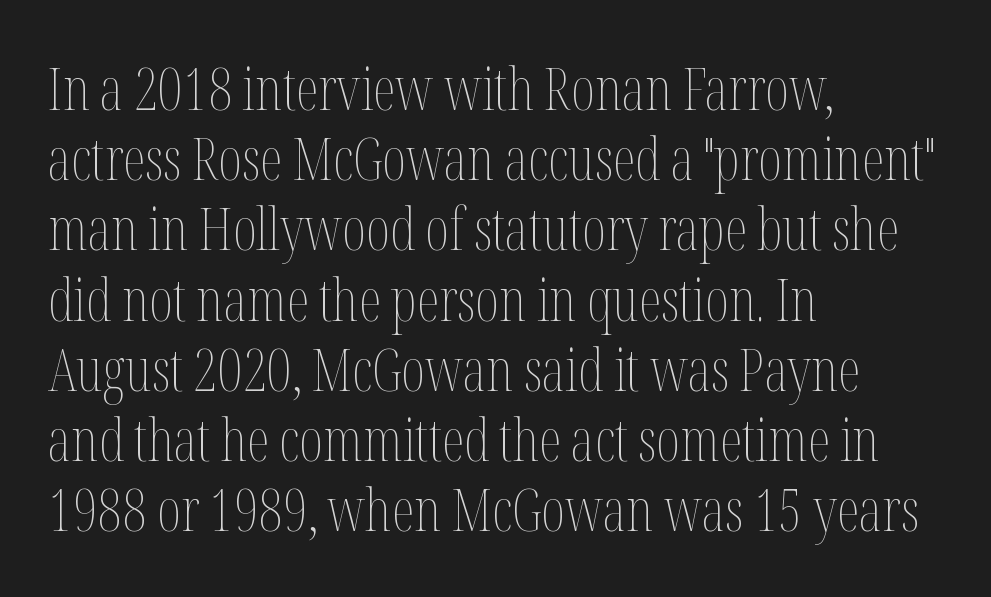
Q: Is the text bold? A: No.
Q: Is the text italic (slanted)? A: No, it is upright.
Q: Is the text underlined? A: No.
Q: How is the paragraph aligned? A: Left-aligned.
Q: Is the spacing between letters normal or unusually wide? A: Normal.
Q: Width (condensed, normal, or wide)? A: Condensed.
Q: Stroke contrast? A: Medium.
Q: x-height? A: Medium.
Q: Monospaced? A: No.
